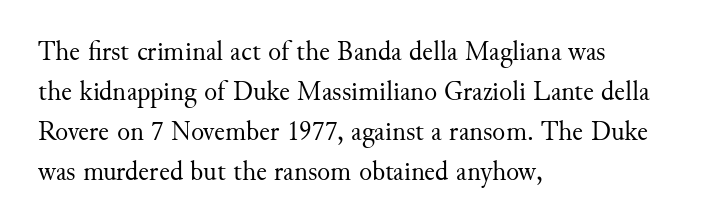
Italic: no, the glyphs are upright roman. Observe the ordinary spacing: letters are neighbours, not strangers. Line spacing here is normal. The zone under the glyphs is completely vacant. These lines stack with their left ends in a neat column.
